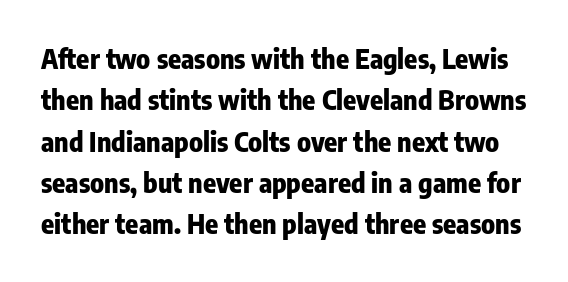
Q: Is the text bold? A: Yes.
Q: Is the text italic (slanted)? A: No, it is upright.
Q: Is the text underlined? A: No.
Q: Is the spacing between letters normal or unusually wide? A: Normal.
Q: Is the spacing between lines tight, normal or loose? A: Normal.
